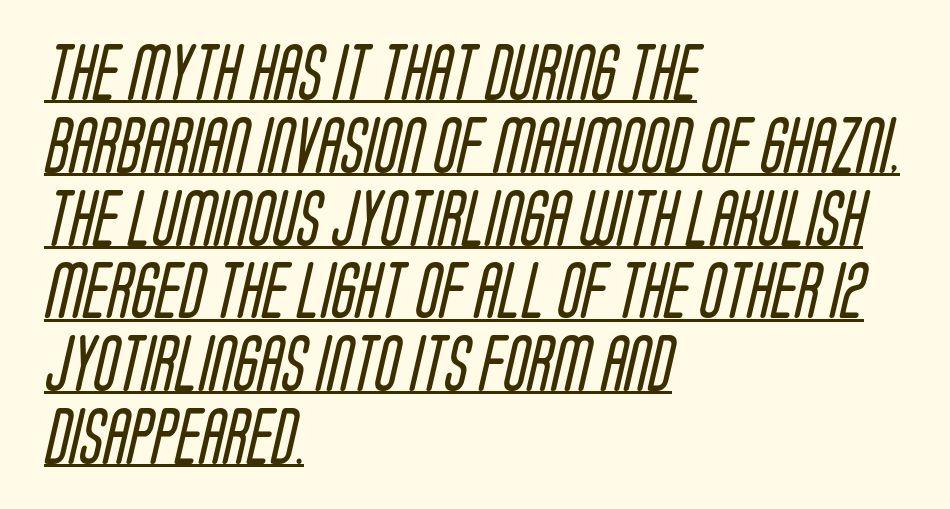
Q: Is the text bold? A: No.
Q: Is the typeface a serif or a sans-serif typeface? A: Sans-serif.
Q: Is the text underlined? A: Yes.
Q: How is the paragraph aligned? A: Left-aligned.
Q: Is the spacing between letters normal or unusually wide? A: Normal.
Q: Is the spacing between lines tight, normal or loose? A: Normal.
Q: Width (condensed, normal, or wide)? A: Condensed.
Q: Stroke contrast? A: Low.
Q: x-height? A: Large.
Q: Monospaced? A: No.
